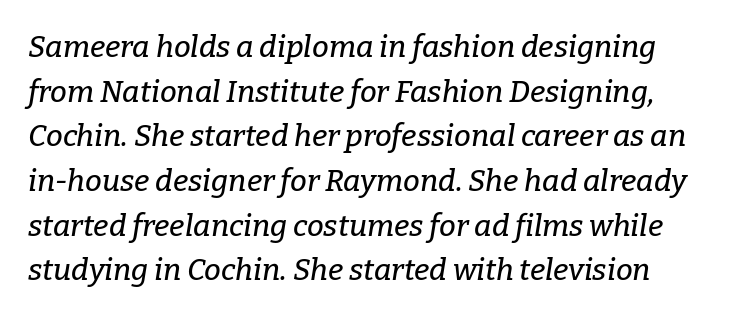
Q: Is the text italic (slanted)? A: Yes, it leans right by about 9 degrees.
Q: Is the typeface a serif or a sans-serif typeface? A: Serif.
Q: Is the text underlined? A: No.
Q: Is the spacing between letters normal or unusually wide? A: Normal.
Q: Is the spacing between lines tight, normal or loose? A: Normal.
Q: Width (condensed, normal, or wide)? A: Normal.
Q: Stroke contrast? A: Low.
Q: x-height? A: Medium.
Q: Monospaced? A: No.
